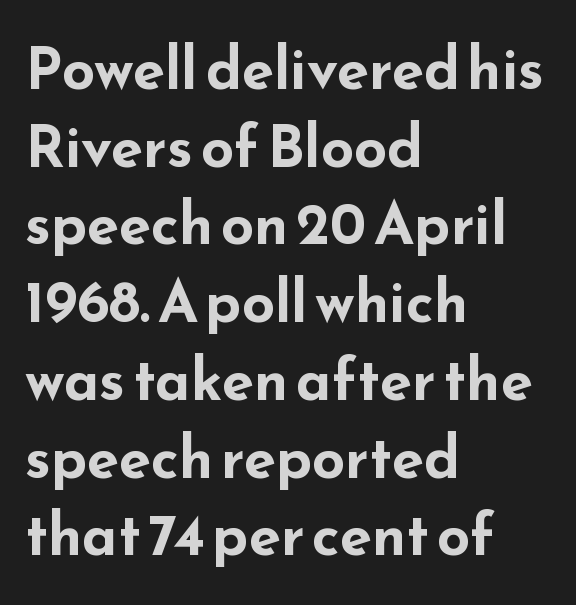
The image shows 58 px bold, wide sans-serif type, upright; set left-aligned, normal line spacing (1.34x), normal letter spacing, not underlined; low stroke contrast and a small x-height.
